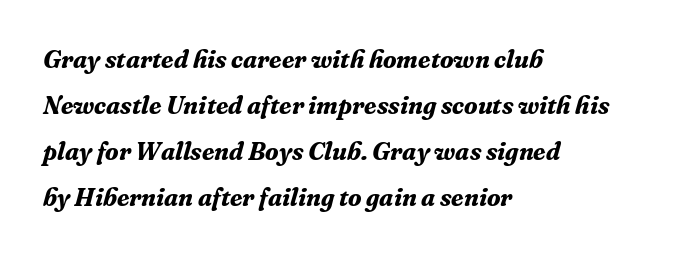
Characters follow at the spacing the type designer built in. Caption: bold face, heavy strokes. This rendering features lettering with no underline. The lines in this sample share a left origin and differ only in where they stop.
